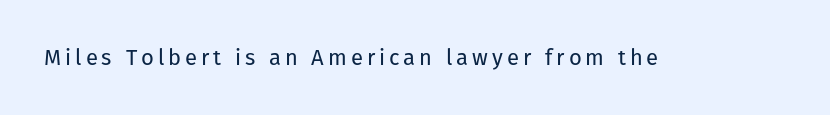
{"italic": "no", "bold": "no", "underline": "no", "glyph_px": 22}
